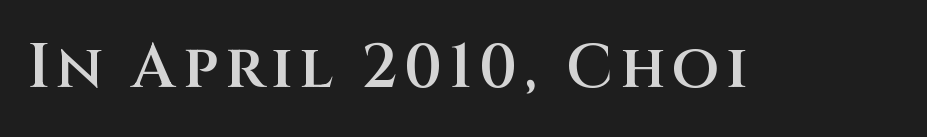
The image shows 61 px semibold sans-serif type, upright; set not underlined; medium stroke contrast and a large x-height.
